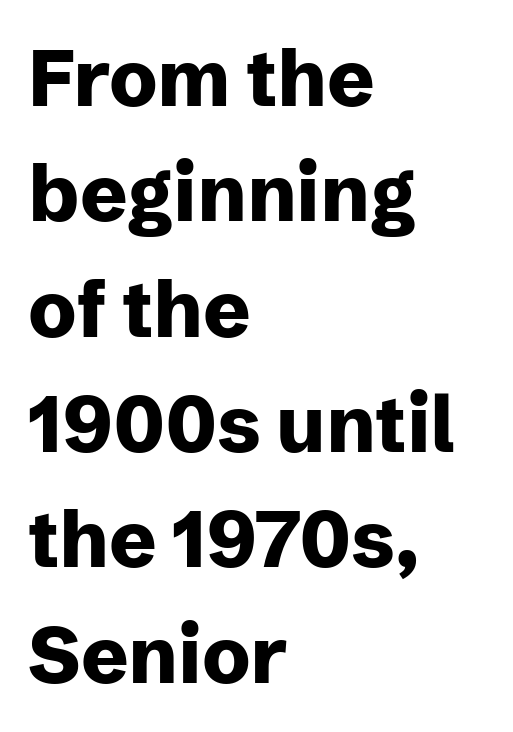
{"serif": "no", "italic": "no", "bold": "yes", "weight": "heavy", "width": "normal", "stroke_contrast": "low", "x_height": "medium", "monospaced": "no", "underline": "no", "align": "left", "line_spacing": "normal", "line_spacing_ratio": 1.46, "letter_spacing": "normal", "letter_spacing_em": 0.0, "glyph_px": 79}
